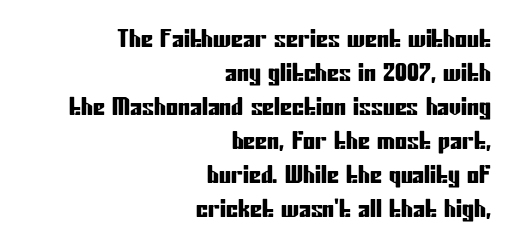
The image shows 24 px text type, upright; set right-aligned, normal line spacing (1.42x), normal letter spacing, not underlined.
